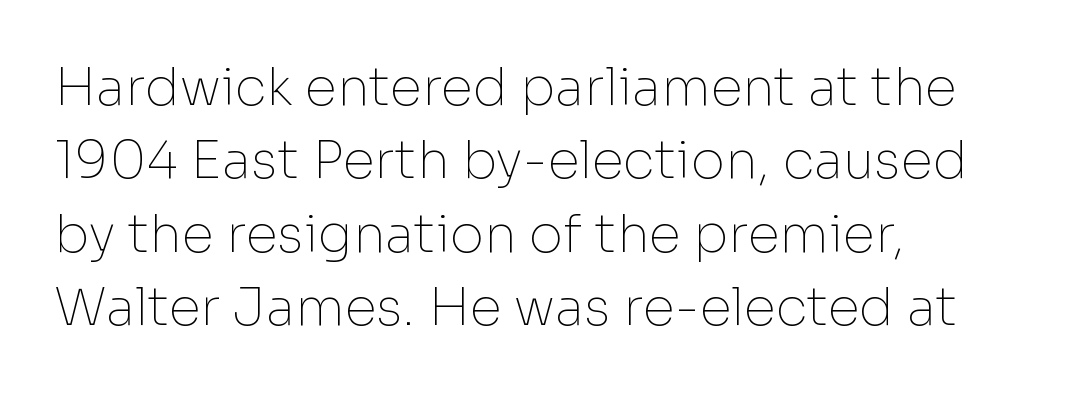
The image shows 52 px thin sans-serif type, upright; set left-aligned, normal line spacing (1.41x), normal letter spacing, not underlined; low stroke contrast and a medium x-height.
